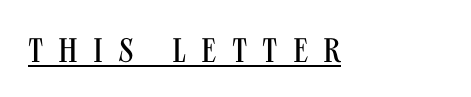
The image shows 34 px regular-weight, condensed sans-serif type, upright; set unusually wide letter spacing (+0.44 em), underlined; medium stroke contrast and a large x-height.
